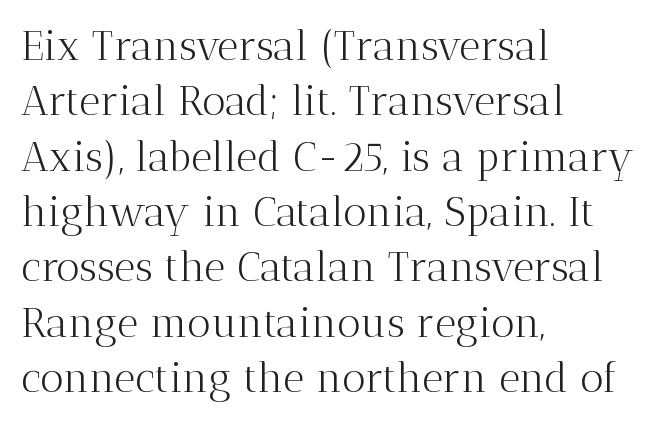
The image shows 41 px light serif type, upright; set left-aligned, normal line spacing (1.35x), normal letter spacing, not underlined; medium stroke contrast and a medium x-height.
